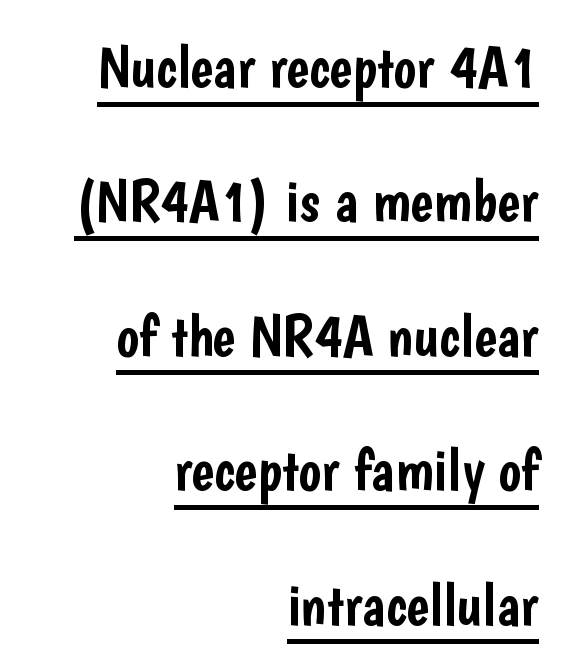
Q: Is the text italic (slanted)? A: No, it is upright.
Q: Is the typeface a serif or a sans-serif typeface? A: Sans-serif.
Q: Is the text underlined? A: Yes.
Q: How is the paragraph aligned? A: Right-aligned.
Q: Is the spacing between letters normal or unusually wide? A: Normal.
Q: Is the spacing between lines tight, normal or loose? A: Loose.
Q: Width (condensed, normal, or wide)? A: Condensed.
Q: Stroke contrast? A: Low.
Q: x-height? A: Medium.
Q: Monospaced? A: No.
